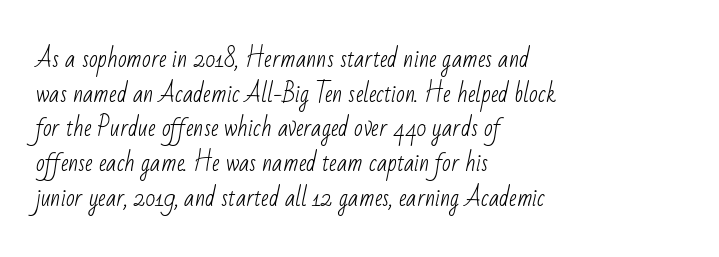
Q: Is the text bold? A: No.
Q: Is the text underlined? A: No.
Q: How is the paragraph aligned? A: Left-aligned.
Q: Is the spacing between letters normal or unusually wide? A: Normal.
Q: Is the spacing between lines tight, normal or loose? A: Normal.
